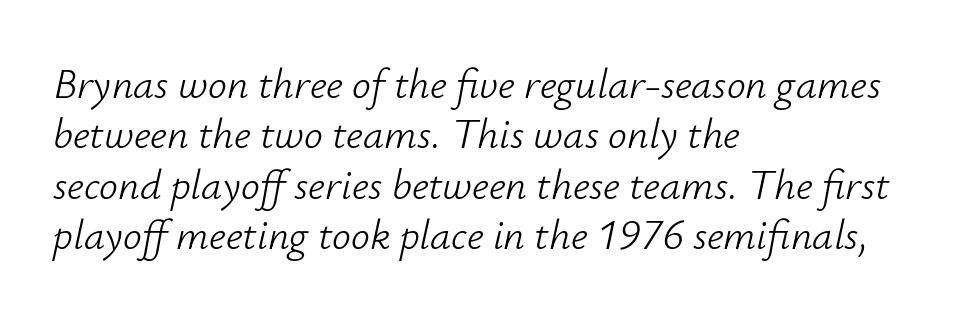
The strokes are not fattened; the text isn't bold. A student would call this left alignment; a typographer would say flush left, rag right. The passage shown is typed in a proportional face where columns would drift. The passage shown has conventional tracking throughout. The specimen omits any rule beneath the text block's lines.
